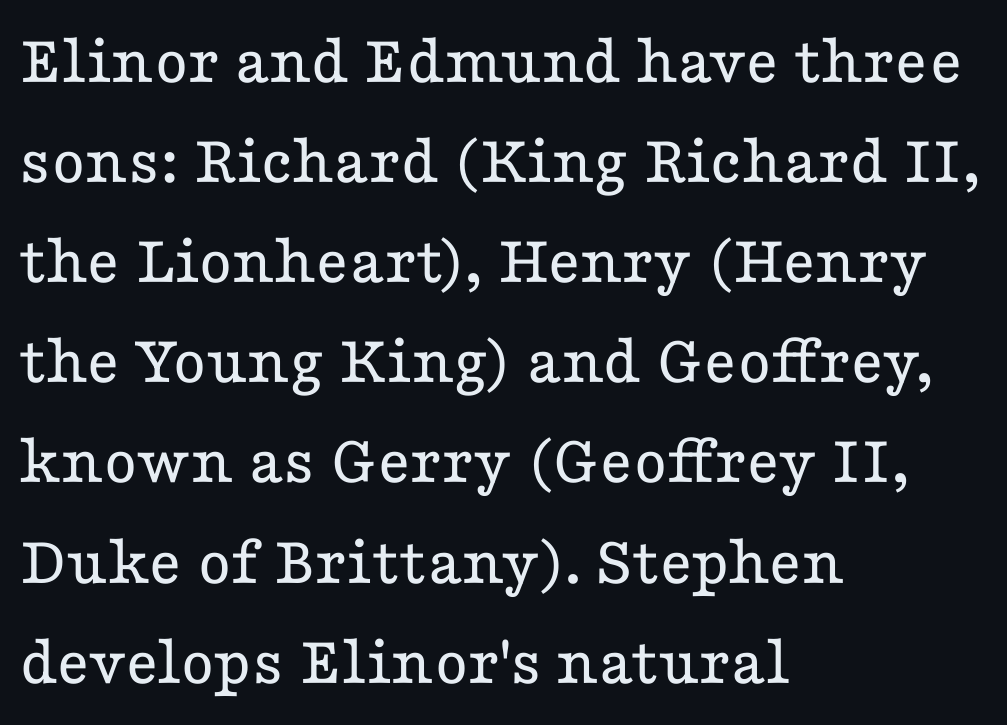
The image shows 71 px regular-weight, wide serif type, upright; set left-aligned, normal line spacing (1.41x), normal letter spacing, not underlined; low stroke contrast and a medium x-height.
